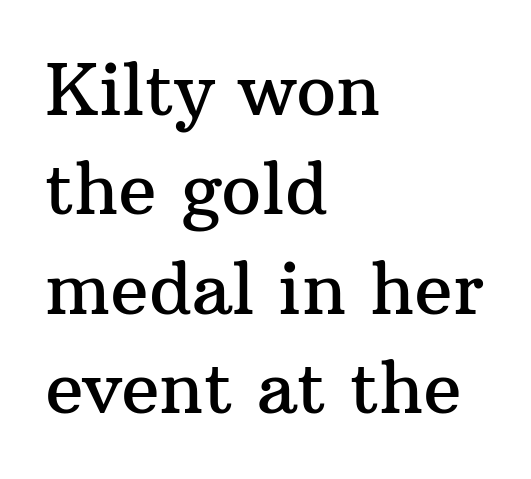
Q: Is the text italic (slanted)? A: No, it is upright.
Q: Is the typeface a serif or a sans-serif typeface? A: Serif.
Q: Is the text underlined? A: No.
Q: How is the paragraph aligned? A: Left-aligned.
Q: Is the spacing between letters normal or unusually wide? A: Normal.
Q: Is the spacing between lines tight, normal or loose? A: Normal.
Q: Width (condensed, normal, or wide)? A: Normal.
Q: Stroke contrast? A: Medium.
Q: x-height? A: Medium.
Q: Monospaced? A: No.
